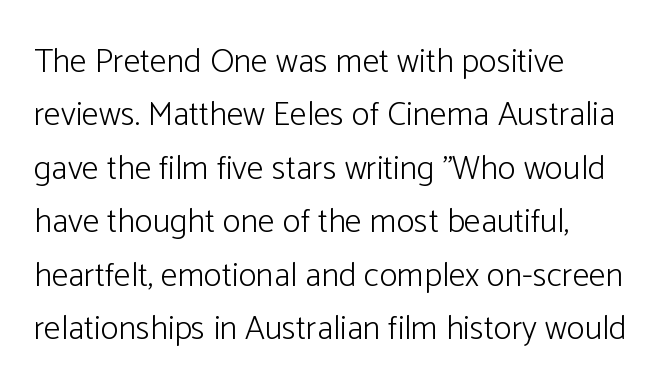
The image shows 34 px light sans-serif type, upright; set left-aligned, normal line spacing (1.57x), normal letter spacing, not underlined; low stroke contrast and a medium x-height.
